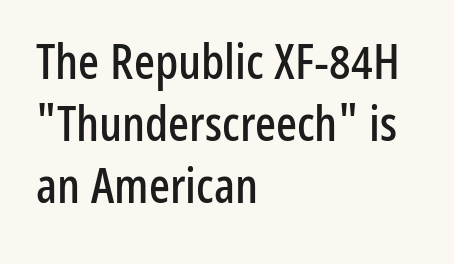
The image shows 49 px condensed sans-serif type, upright; set left-aligned, normal line spacing (1.27x), normal letter spacing, not underlined; low stroke contrast and a medium x-height.
